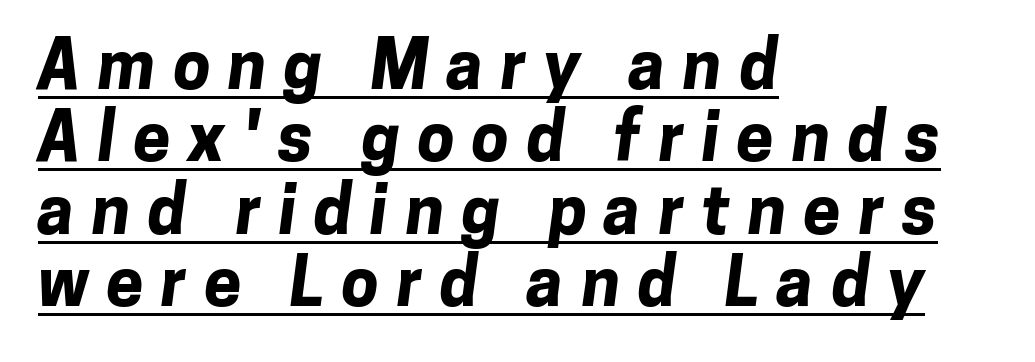
Q: Is the text bold? A: Yes.
Q: Is the typeface a serif or a sans-serif typeface? A: Sans-serif.
Q: Is the text underlined? A: Yes.
Q: How is the paragraph aligned? A: Left-aligned.
Q: Is the spacing between letters normal or unusually wide? A: Unusually wide.
Q: Is the spacing between lines tight, normal or loose? A: Tight.
Q: Width (condensed, normal, or wide)? A: Normal.
Q: Stroke contrast? A: Low.
Q: x-height? A: Medium.
Q: Monospaced? A: No.
